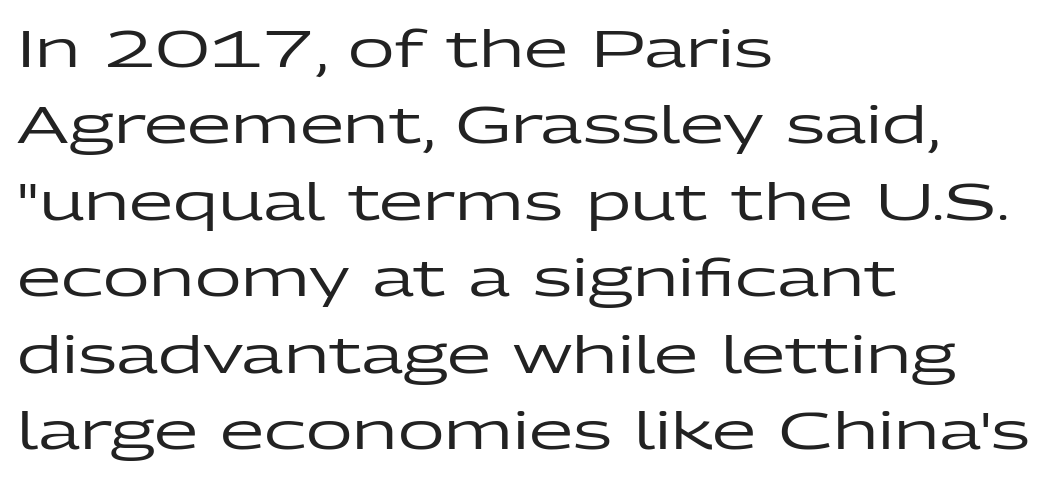
The image shows 51 px wide sans-serif type, upright; set left-aligned, normal line spacing (1.5x), normal letter spacing, not underlined; low stroke contrast and a medium x-height.
